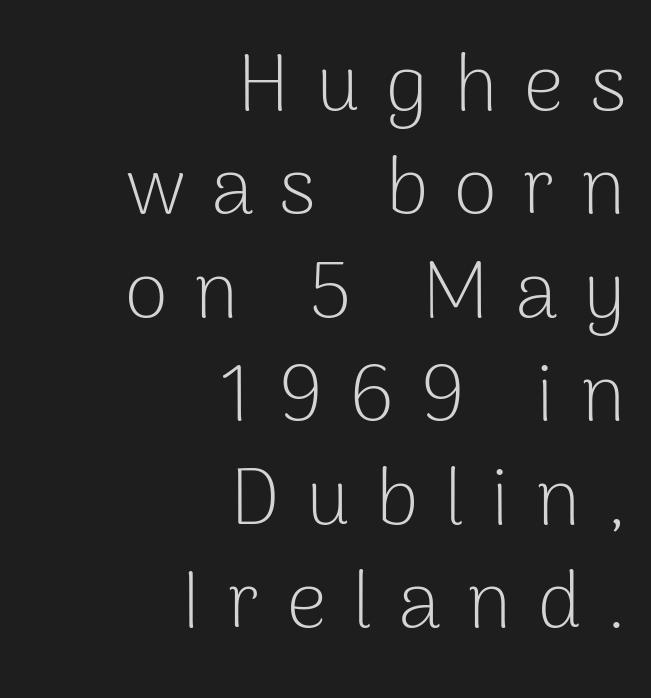
The tracking reads as deliberately expanded to a designer's eye. A typesetter would call this proportional, since set widths differ per character. Plain, unruled lines of type. The paragraph shown leans on its right margin.
